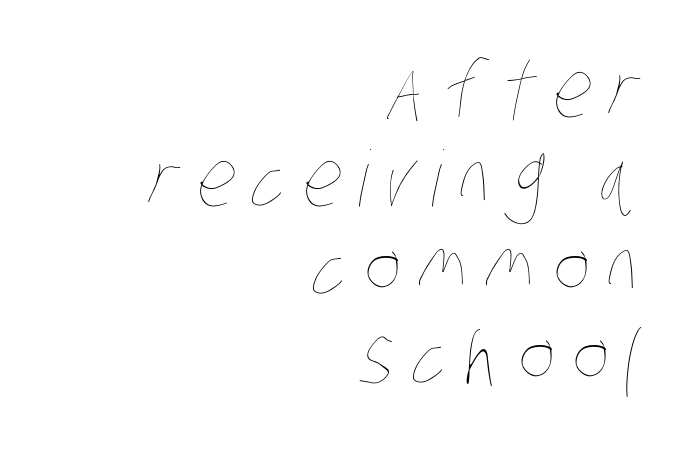
{"bold": "no", "weight": "thin", "width": "condensed", "stroke_contrast": "low", "x_height": "large", "monospaced": "no", "underline": "no", "align": "right", "line_spacing": "tight", "line_spacing_ratio": 1.15, "letter_spacing": "wide", "letter_spacing_em": 0.23, "glyph_px": 77}
